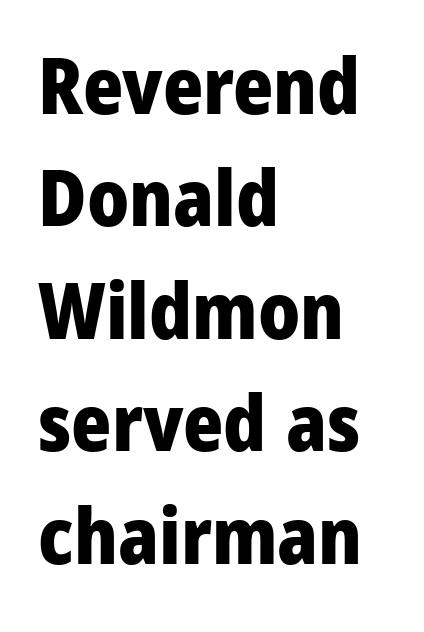
You could not count columns in this text — the font is proportionally spaced. Notice how descenders clear the ascenders below comfortably — that's standard leading. Look at the bottom of the vertical strokes: they stop flat, with no serifs. A roman cut, with each character standing at attention. Short and long lines alike share a common starting point at left.
